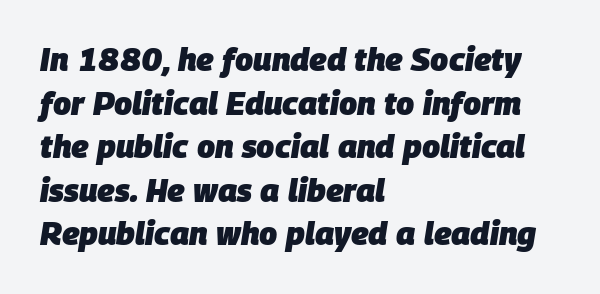
Compared with a centered layout, this one pins lines to the left instead. Pretty heavy lettering here — definitely bold. Quick note: interline space is typical. Do the characters align in a grid? No, the font is proportional. Nothing unusual about the tracking: characters are spaced as the font intends. These lines were composed using italics.
